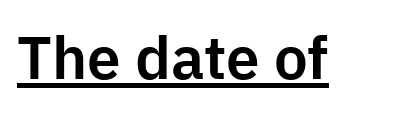
Q: Is the text italic (slanted)? A: No, it is upright.
Q: Is the typeface a serif or a sans-serif typeface? A: Sans-serif.
Q: Is the text underlined? A: Yes.
Q: Is the spacing between letters normal or unusually wide? A: Normal.
Q: Width (condensed, normal, or wide)? A: Normal.
Q: Stroke contrast? A: Low.
Q: x-height? A: Medium.
Q: Monospaced? A: No.
